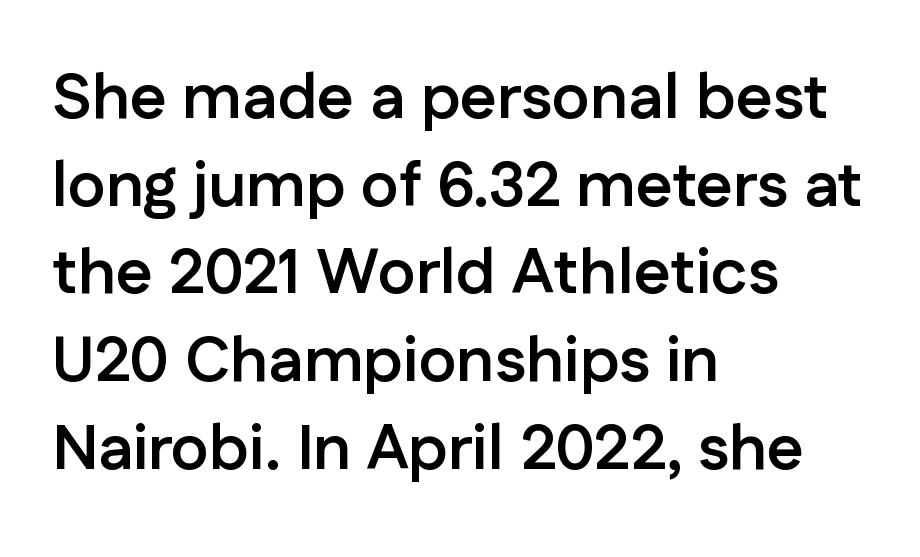
Q: Is the text bold? A: Yes.
Q: Is the text italic (slanted)? A: No, it is upright.
Q: Is the typeface a serif or a sans-serif typeface? A: Sans-serif.
Q: Is the text underlined? A: No.
Q: How is the paragraph aligned? A: Left-aligned.
Q: Is the spacing between letters normal or unusually wide? A: Normal.
Q: Is the spacing between lines tight, normal or loose? A: Normal.
Q: Width (condensed, normal, or wide)? A: Normal.
Q: Stroke contrast? A: Low.
Q: x-height? A: Medium.
Q: Monospaced? A: No.
